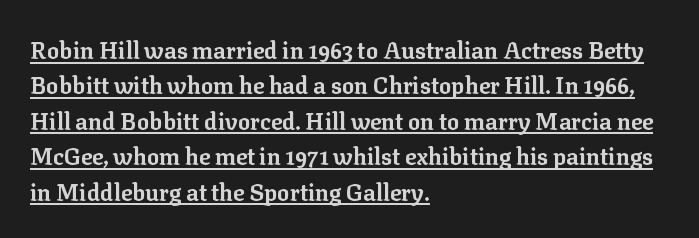
Q: Is the text bold? A: Yes.
Q: Is the text italic (slanted)? A: No, it is upright.
Q: Is the text underlined? A: Yes.
Q: How is the paragraph aligned? A: Left-aligned.
Q: Is the spacing between letters normal or unusually wide? A: Normal.
Q: Is the spacing between lines tight, normal or loose? A: Normal.
